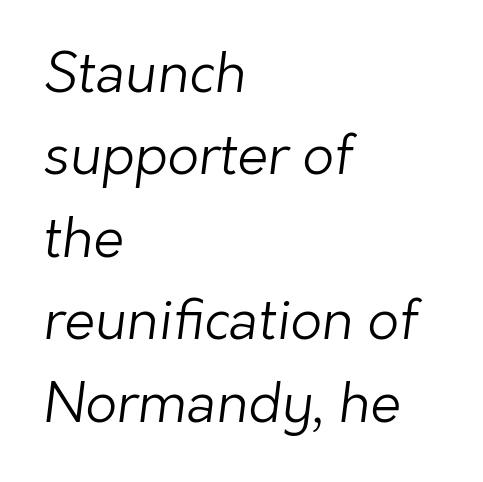
Q: Is the text bold? A: No.
Q: Is the typeface a serif or a sans-serif typeface? A: Sans-serif.
Q: Is the text underlined? A: No.
Q: How is the paragraph aligned? A: Left-aligned.
Q: Is the spacing between letters normal or unusually wide? A: Normal.
Q: Is the spacing between lines tight, normal or loose? A: Normal.
Q: Width (condensed, normal, or wide)? A: Normal.
Q: Stroke contrast? A: Low.
Q: x-height? A: Medium.
Q: Monospaced? A: No.
